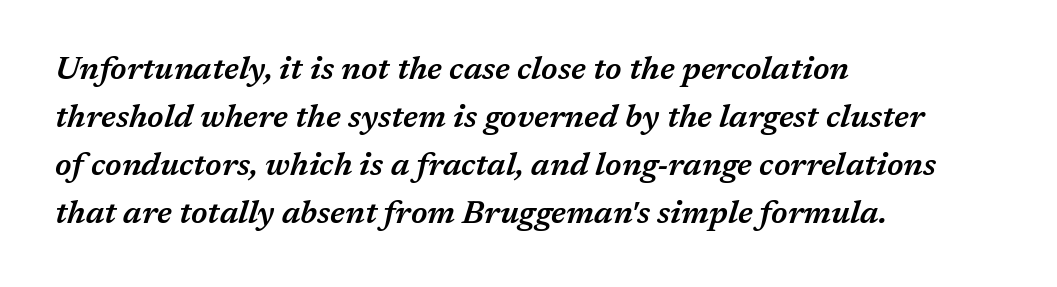
Q: Is the text bold? A: Semi-bold.
Q: Is the text italic (slanted)? A: Yes, it leans right by about 17 degrees.
Q: Is the text underlined? A: No.
Q: How is the paragraph aligned? A: Left-aligned.
Q: Is the spacing between letters normal or unusually wide? A: Normal.
Q: Is the spacing between lines tight, normal or loose? A: Normal.
Q: Width (condensed, normal, or wide)? A: Normal.
Q: Stroke contrast? A: Medium.
Q: x-height? A: Medium.
Q: Monospaced? A: No.
